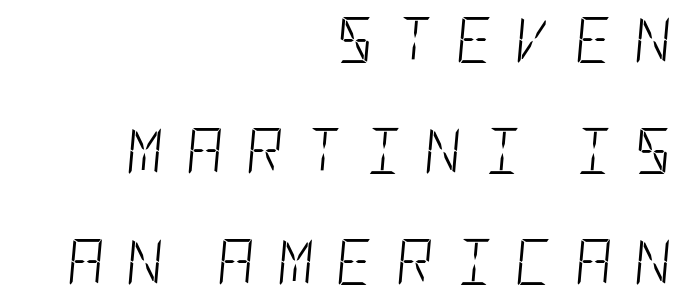
{"italic": "yes", "lean": "right", "slant_degrees": 5, "bold": "no", "weight": "light", "width": "condensed", "stroke_contrast": "low", "x_height": "large", "underline": "no", "align": "right", "line_spacing": "loose", "line_spacing_ratio": 2.41, "letter_spacing": "wide", "letter_spacing_em": 0.48, "glyph_px": 46}
